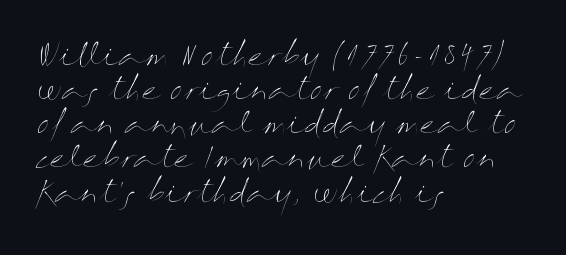
The image shows 28 px thin, wide type; set left-aligned, line spacing 1.22x, normal letter spacing, not underlined; medium stroke contrast and a medium x-height.
